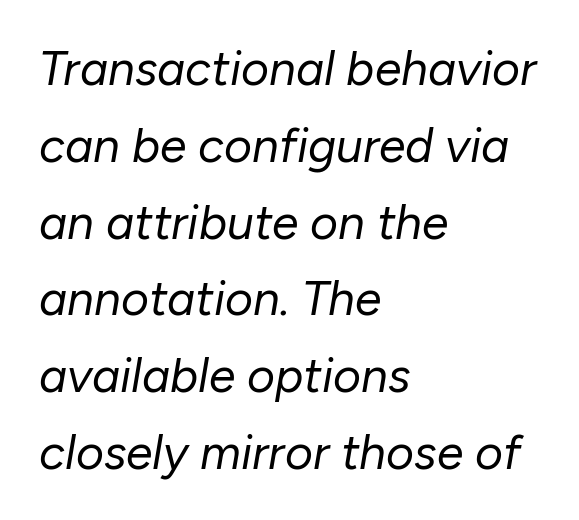
Q: Is the text bold? A: No.
Q: Is the text italic (slanted)? A: Yes, it leans right by about 10 degrees.
Q: Is the text underlined? A: No.
Q: How is the paragraph aligned? A: Left-aligned.
Q: Is the spacing between letters normal or unusually wide? A: Normal.
Q: Is the spacing between lines tight, normal or loose? A: Normal.
Q: Width (condensed, normal, or wide)? A: Normal.
Q: Stroke contrast? A: Low.
Q: x-height? A: Medium.
Q: Monospaced? A: No.
